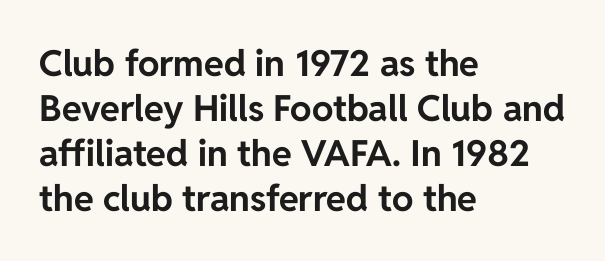
The image shows 36 px bold sans-serif type, upright; set left-aligned, normal line spacing (1.25x), normal letter spacing, not underlined; low stroke contrast and a medium x-height.
